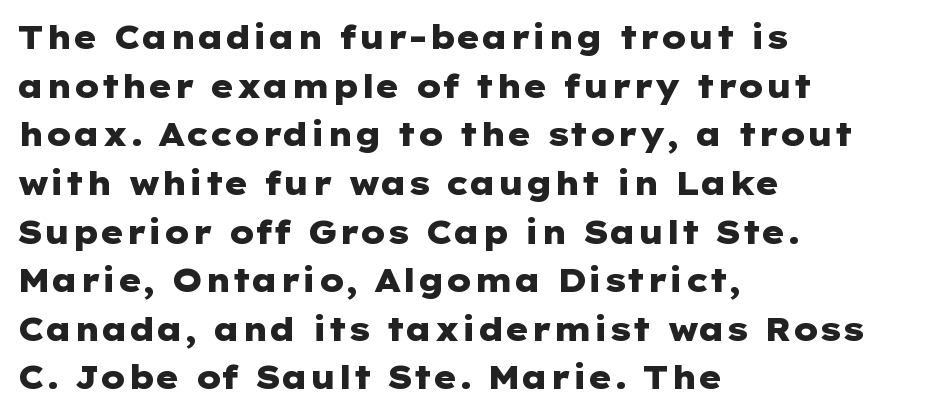
Q: Is the text bold? A: Yes.
Q: Is the text italic (slanted)? A: No, it is upright.
Q: Is the typeface a serif or a sans-serif typeface? A: Sans-serif.
Q: Is the text underlined? A: No.
Q: How is the paragraph aligned? A: Left-aligned.
Q: Is the spacing between letters normal or unusually wide? A: Normal.
Q: Is the spacing between lines tight, normal or loose? A: Normal.
Q: Width (condensed, normal, or wide)? A: Wide.
Q: Stroke contrast? A: Low.
Q: x-height? A: Medium.
